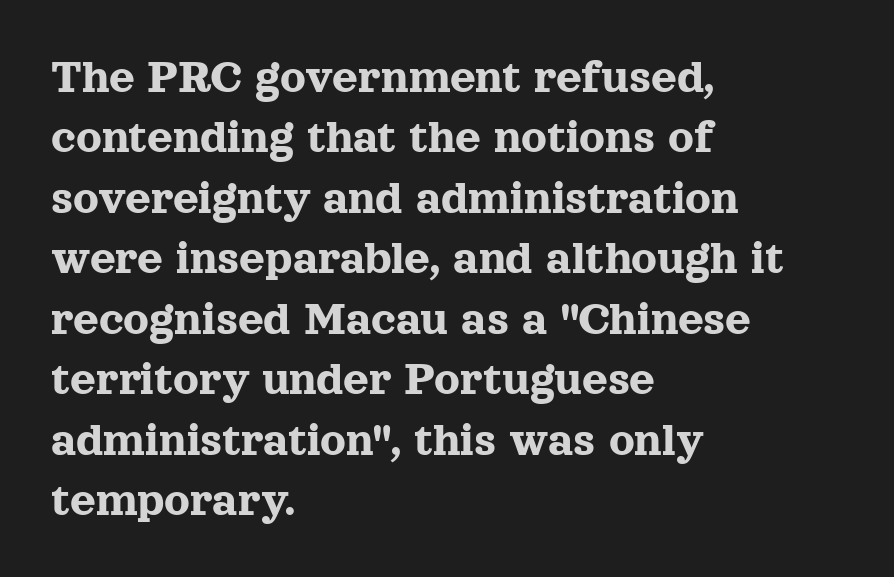
The image shows 50 px serif type, upright; set left-aligned, line spacing 1.21x, normal letter spacing, not underlined; a medium x-height.
